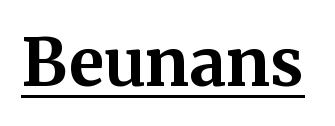
Q: Is the text bold? A: Yes.
Q: Is the text italic (slanted)? A: No, it is upright.
Q: Is the typeface a serif or a sans-serif typeface? A: Serif.
Q: Is the text underlined? A: Yes.
Q: Is the spacing between letters normal or unusually wide? A: Normal.
Q: Width (condensed, normal, or wide)? A: Normal.
Q: Stroke contrast? A: Medium.
Q: x-height? A: Medium.
Q: Monospaced? A: No.
